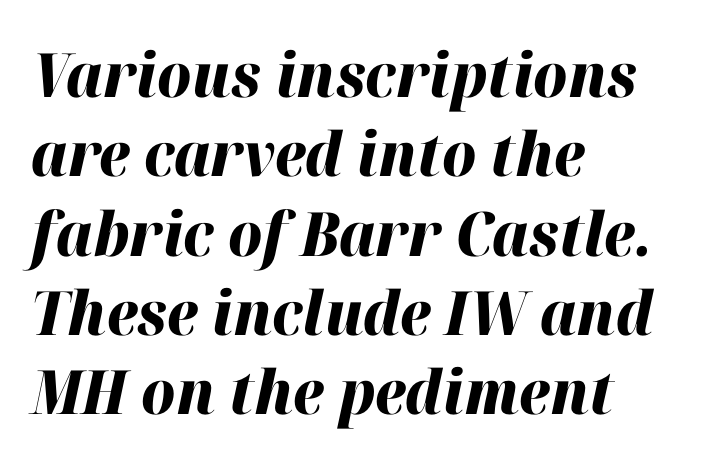
The image shows 61 px heavy type, italic (leaning right); set left-aligned, normal line spacing (1.3x), normal letter spacing, not underlined; high stroke contrast and a medium x-height.
